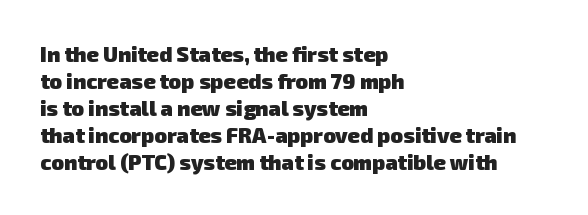
The image shows 21 px bold type; set left-aligned, normal line spacing (1.29x), normal letter spacing, not underlined.
